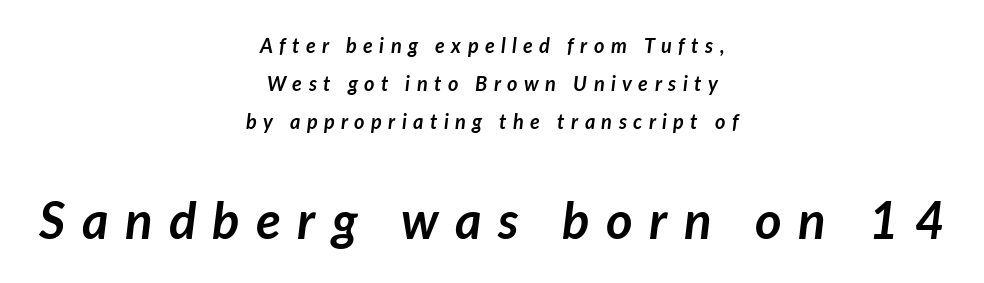
In terms of weight, the rendering is a true, heavy bold. Horizontally, the lines are justified to the midpoint only. Spacing verdict: proportional, widths tailored to each character. The block of text is sparse from top to bottom, with ample space between rows.
